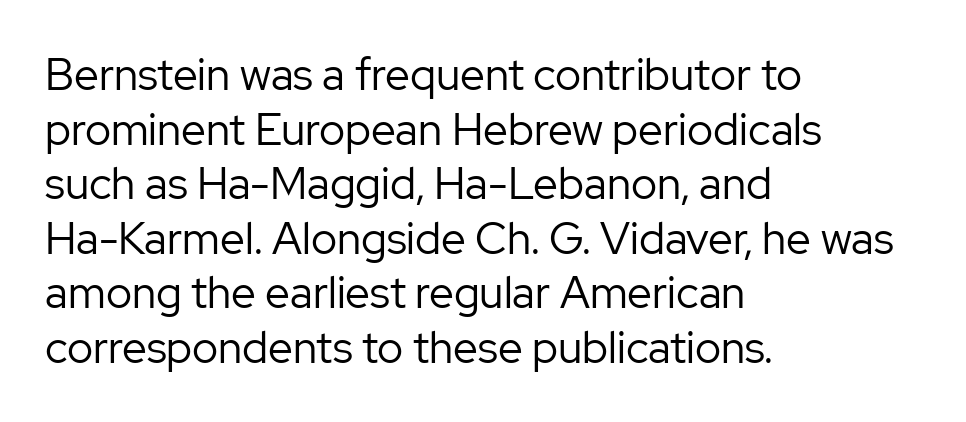
The letters stand upright; this is a roman face. Regarding serifs, this sample does without them. Descenders hang freely into open space. Leftover space on each line is placed entirely after the last word.
